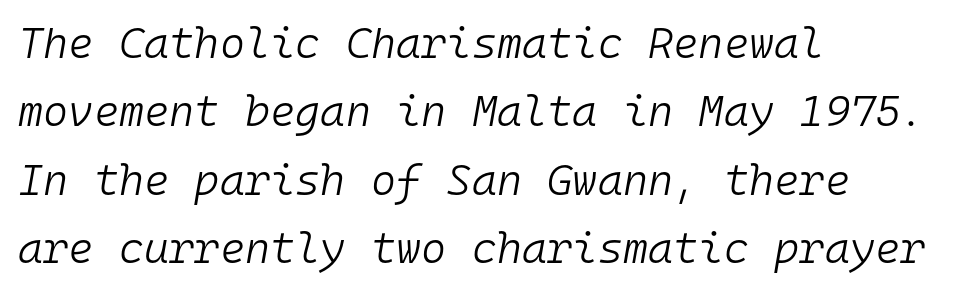
Q: Is the text bold? A: No.
Q: Is the text italic (slanted)? A: Yes, it leans right by about 10 degrees.
Q: Is the text underlined? A: No.
Q: How is the paragraph aligned? A: Left-aligned.
Q: Is the spacing between letters normal or unusually wide? A: Normal.
Q: Is the spacing between lines tight, normal or loose? A: Normal.
Q: Width (condensed, normal, or wide)? A: Normal.
Q: Stroke contrast? A: Low.
Q: x-height? A: Medium.
Q: Monospaced? A: Yes.
